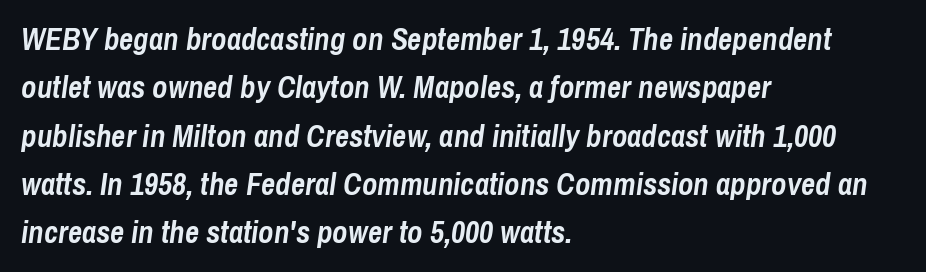
The lines in this sample share a left origin and differ only in where they stop. Heavy-handed strokes throughout: this text is bold. Regular leading. Would a proofreader flag this as italicized? Yes.
